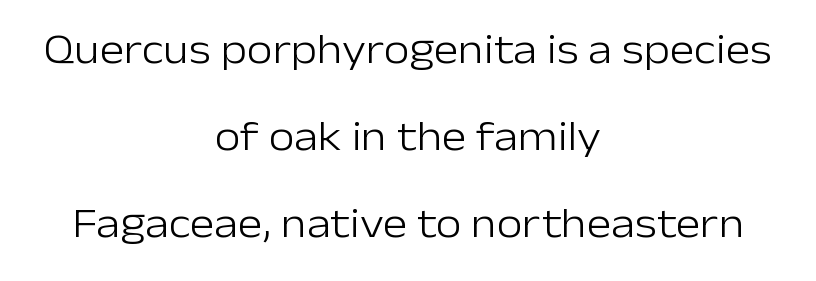
Q: Is the text bold? A: No.
Q: Is the text italic (slanted)? A: No, it is upright.
Q: Is the typeface a serif or a sans-serif typeface? A: Sans-serif.
Q: Is the text underlined? A: No.
Q: How is the paragraph aligned? A: Centered.
Q: Is the spacing between letters normal or unusually wide? A: Normal.
Q: Is the spacing between lines tight, normal or loose? A: Loose.
Q: Width (condensed, normal, or wide)? A: Normal.
Q: Stroke contrast? A: Low.
Q: x-height? A: Medium.
Q: Monospaced? A: No.
